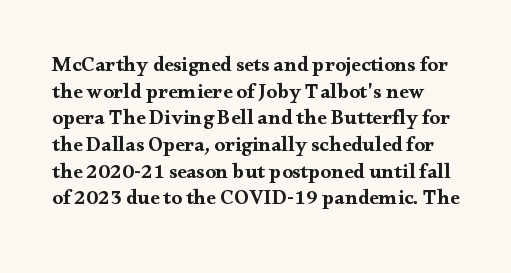
{"italic": "no", "bold": "yes", "underline": "no", "line_spacing": "normal", "line_spacing_ratio": 1.27, "letter_spacing": "normal", "letter_spacing_em": 0.0, "glyph_px": 21}
